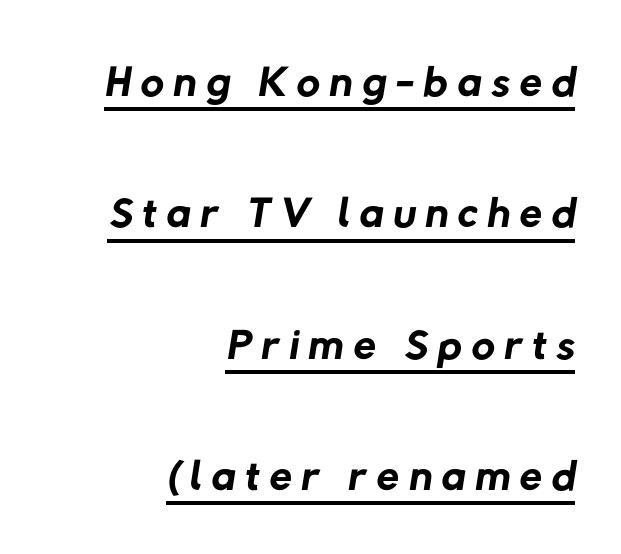
The image shows 65 px regular-weight sans-serif type; set right-aligned, loose line spacing (2.02x), underlined; low stroke contrast and a medium x-height.
